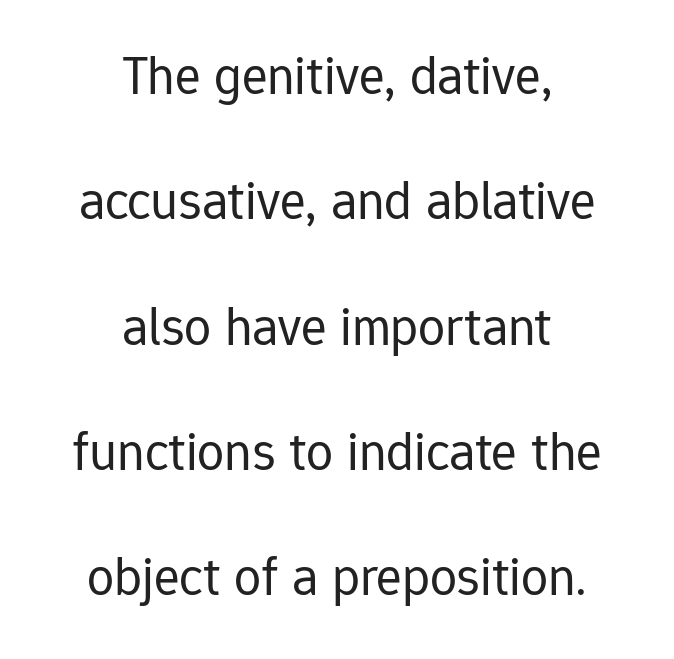
{"serif": "no", "italic": "no", "bold": "no", "weight": "regular", "width": "normal", "stroke_contrast": "low", "x_height": "medium", "monospaced": "no", "underline": "no", "align": "center", "line_spacing": "loose", "line_spacing_ratio": 2.32, "letter_spacing": "normal", "letter_spacing_em": 0.0, "glyph_px": 54}
